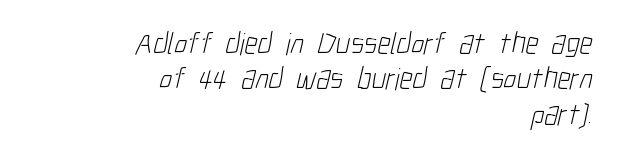
Has an underline been added? It has not. Does extra space separate the letters? No, they use regular spacing. You could barely slide anything between these rows. The letters carry no serifs — their stems end cleanly without finishing strokes. The letters look calm and open, with moderate or lighter stems. Compared with a flush-left layout, this one pins lines to the opposite, right side.
